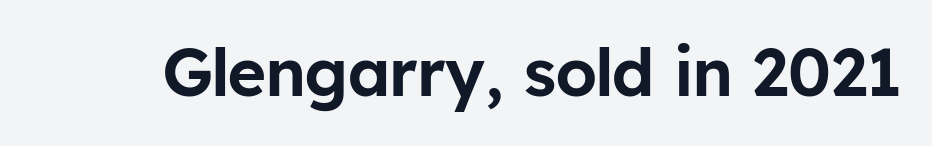
The face used here is rendered with its standard letterfit. Varying glyph widths throughout — classic text-font behaviour. Glance below the letters and you will spot only blank space. Vertical strokes here are truly vertical. A typesetter would label this face a sans.
